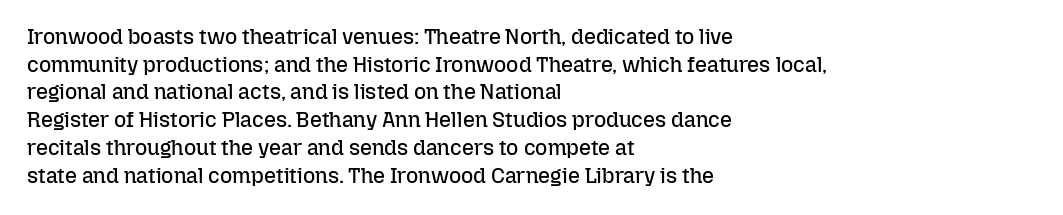
Every stem runs plumb, perpendicular to the baseline. Leftover space on each line is placed entirely after the last word. Check the space under the baseline: it is left empty. This reads as an unemphasized weight, regular at the heaviest. Caption: standard tracking, unaltered.
